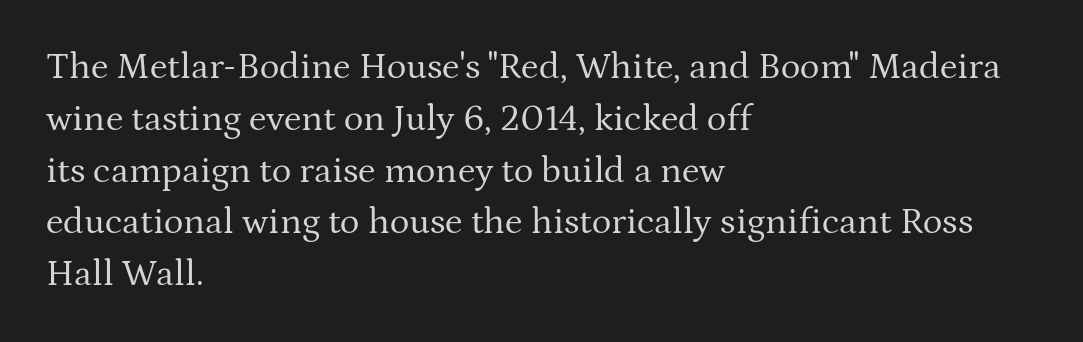
{"serif": "yes", "italic": "no", "bold": "no", "weight": "regular", "width": "normal", "stroke_contrast": "medium", "x_height": "medium", "monospaced": "no", "underline": "no", "align": "left", "line_spacing": "normal", "line_spacing_ratio": 1.4, "letter_spacing": "normal", "letter_spacing_em": 0.0, "glyph_px": 37}
